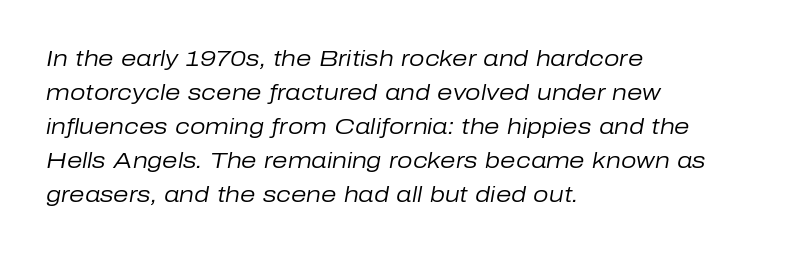
The image shows 22 px text type, italic (leaning right); set left-aligned, normal line spacing (1.54x), normal letter spacing, not underlined.
